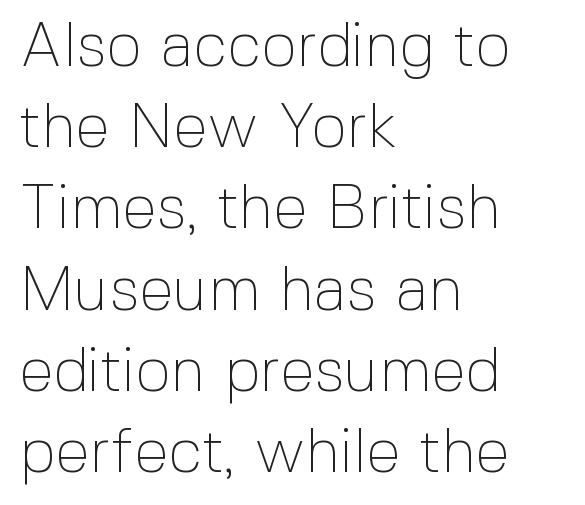
The image shows 62 px thin sans-serif type, upright; set left-aligned, normal line spacing (1.31x), normal letter spacing, not underlined; a medium x-height.
